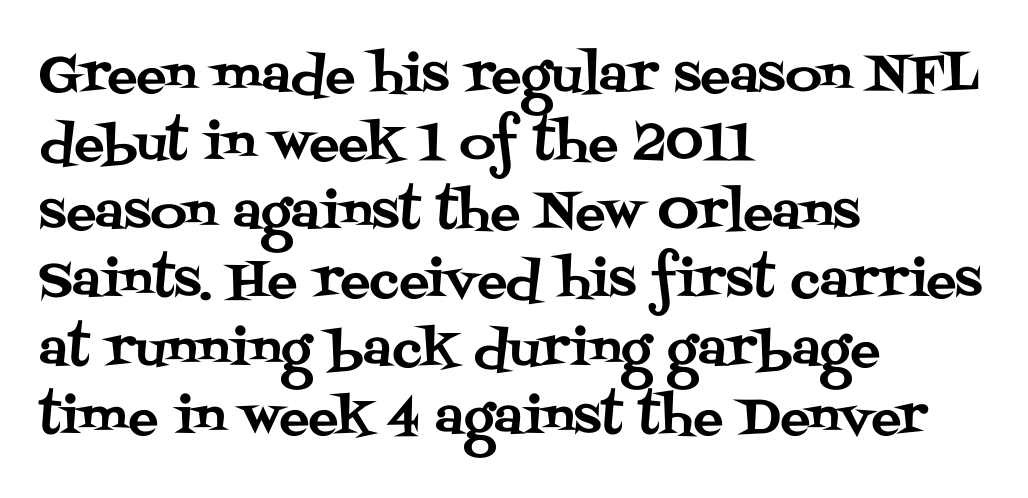
Q: Is the text italic (slanted)? A: No, it is upright.
Q: Is the typeface a serif or a sans-serif typeface? A: Serif.
Q: Is the text underlined? A: No.
Q: How is the paragraph aligned? A: Left-aligned.
Q: Is the spacing between letters normal or unusually wide? A: Normal.
Q: Is the spacing between lines tight, normal or loose? A: Normal.
Q: Width (condensed, normal, or wide)? A: Normal.
Q: Stroke contrast? A: Medium.
Q: x-height? A: Large.
Q: Monospaced? A: No.
